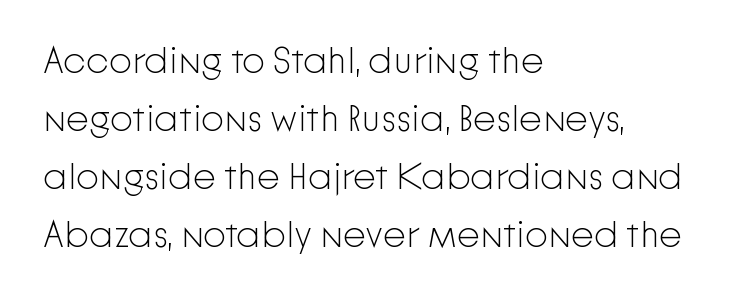
Every stem runs plumb, perpendicular to the baseline. Short note: letters normally spaced. Typeset ragged right — the left edge is the straight one. What's the leading like? Ordinary, nothing unusual. A quiet, ordinary-to-light weight characterises the typeface.
